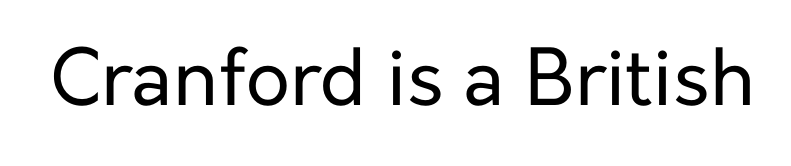
{"serif": "no", "italic": "no", "bold": "no", "weight": "regular", "width": "normal", "stroke_contrast": "low", "x_height": "medium", "monospaced": "no", "underline": "no", "letter_spacing": "normal", "letter_spacing_em": 0.0, "glyph_px": 77}
